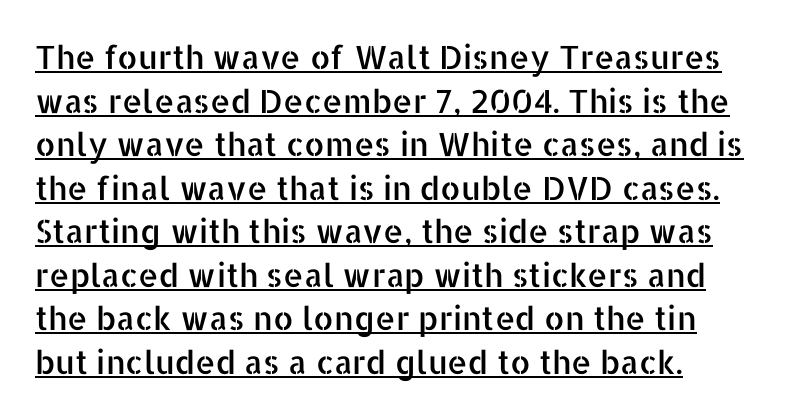
Letter spacing: default. The space between consecutive lines is moderate. Characters remain perfectly vertical along every line. Think of a printed novel: that variable character pitch is what you see here. You can see a thin bar hugging the bottom of the glyphs.
